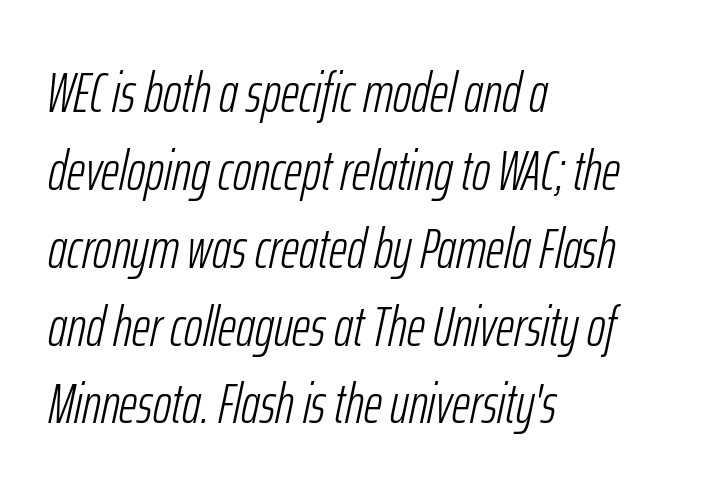
{"italic": "yes", "lean": "right", "slant_degrees": 12, "bold": "no", "weight": "light", "width": "condensed", "stroke_contrast": "low", "x_height": "medium", "monospaced": "no", "underline": "no", "align": "left", "line_spacing": "normal", "line_spacing_ratio": 1.39, "letter_spacing": "normal", "letter_spacing_em": 0.0, "glyph_px": 56}
